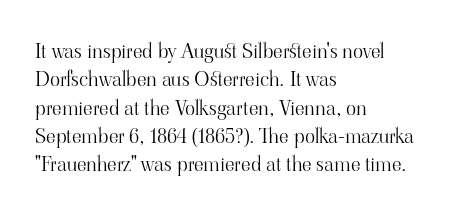
Q: Is the text bold? A: No.
Q: Is the text italic (slanted)? A: No, it is upright.
Q: Is the text underlined? A: No.
Q: How is the paragraph aligned? A: Left-aligned.
Q: Is the spacing between letters normal or unusually wide? A: Normal.
Q: Is the spacing between lines tight, normal or loose? A: Normal.
